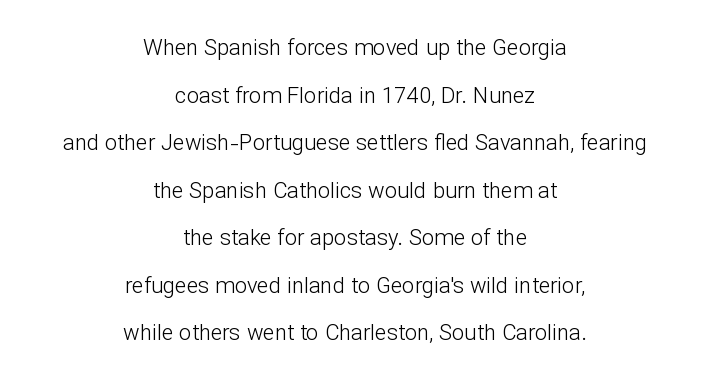
The image shows 22 px text type, upright; set centered, loose line spacing (2.16x), normal letter spacing, not underlined.
